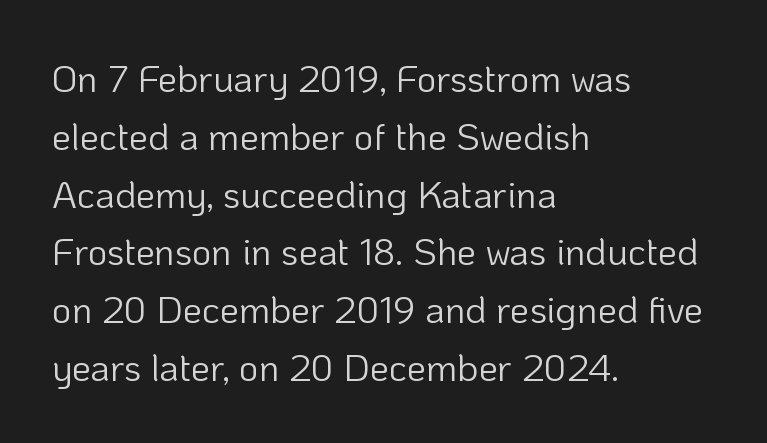
Here the designer chose a conventional face with non-uniform glyph widths. The strokes are not fattened; the text isn't bold. Regular leading. Short and long lines alike share a common starting point at left.
